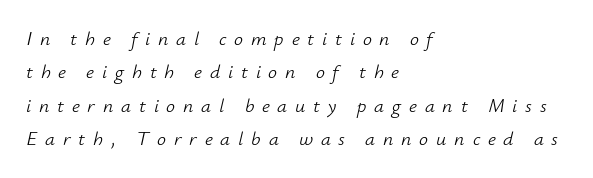
{"italic": "yes", "lean": "right", "slant_degrees": 12, "bold": "no", "underline": "no", "align": "left", "line_spacing": "normal", "line_spacing_ratio": 1.67, "letter_spacing": "wide", "letter_spacing_em": 0.39, "glyph_px": 20}
